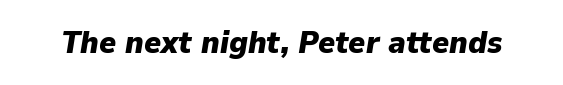
Q: Is the text bold? A: Yes.
Q: Is the text italic (slanted)? A: Yes, it leans right by about 9 degrees.
Q: Is the text underlined? A: No.
Q: Is the spacing between letters normal or unusually wide? A: Normal.
Q: Width (condensed, normal, or wide)? A: Normal.
Q: Stroke contrast? A: Low.
Q: x-height? A: Medium.
Q: Monospaced? A: No.
